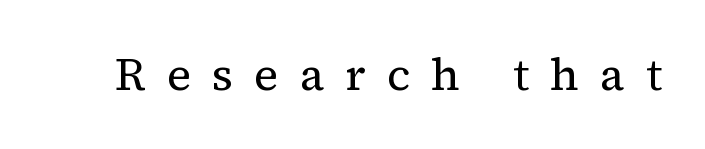
Spacing verdict: proportional, widths tailored to each character. A light-to-regular cut is what we see here. Descender tails drop into unmarked territory. Regarding serifs, this sample has them. Characters follow at a spacing far wider than the type designer built in.
